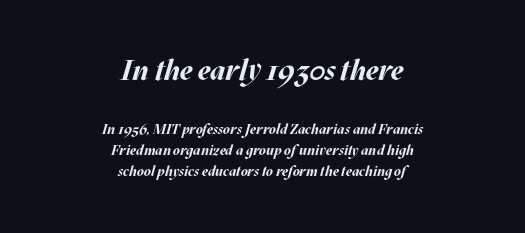
{"italic": "yes", "lean": "right", "slant_degrees": 17, "bold": "yes", "weight": "bold", "width": "normal", "stroke_contrast": "medium", "x_height": "large", "monospaced": "no", "underline": "no", "align": "center", "line_spacing": "normal", "line_spacing_ratio": 1.53, "letter_spacing": "normal", "letter_spacing_em": 0.0, "larger_block": "first", "size_ratio": 2.07, "glyph_px": 29}
